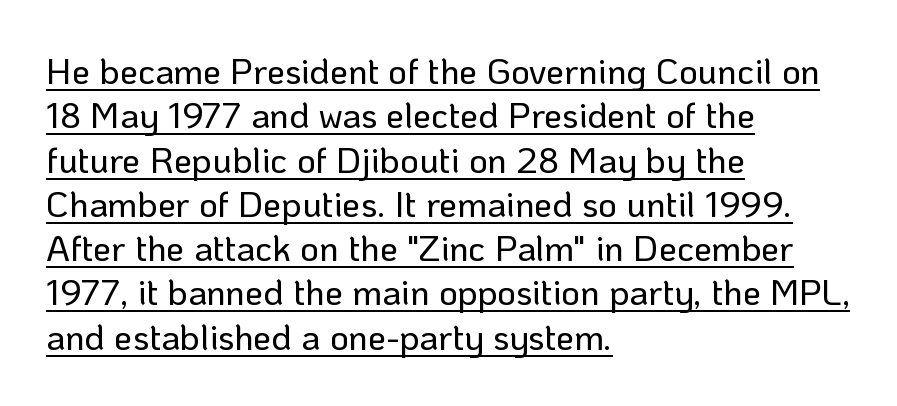
{"serif": "no", "italic": "no", "width": "normal", "stroke_contrast": "low", "x_height": "medium", "monospaced": "no", "underline": "yes", "align": "left", "line_spacing_ratio": 1.23, "letter_spacing": "normal", "letter_spacing_em": 0.0, "glyph_px": 36}
